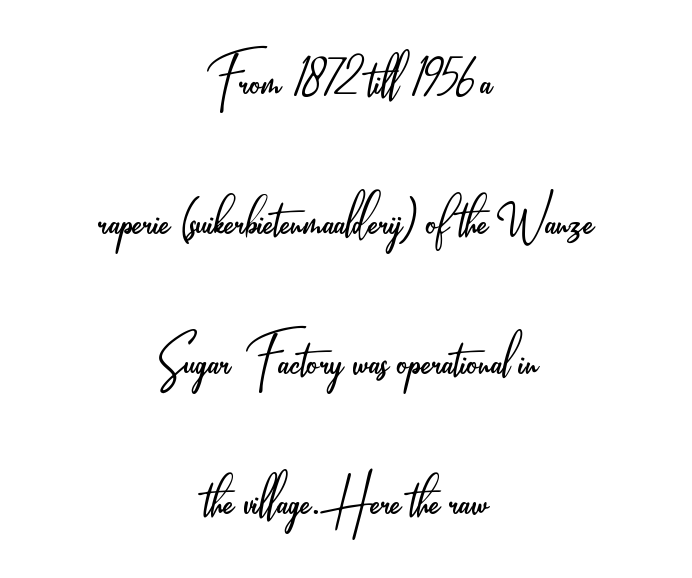
The image shows 71 px light, condensed sans-serif type; set centered, loose line spacing (1.97x), normal letter spacing, not underlined; low stroke contrast and a small x-height.
